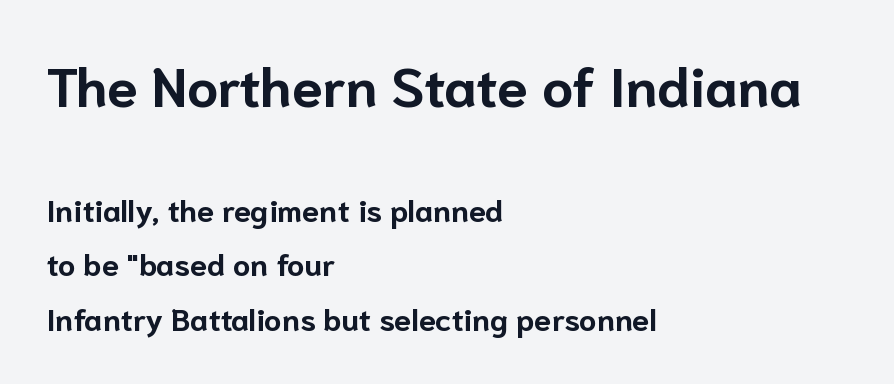
Q: Is the text bold? A: Yes.
Q: Is the text italic (slanted)? A: No, it is upright.
Q: Is the typeface a serif or a sans-serif typeface? A: Sans-serif.
Q: Is the text underlined? A: No.
Q: How is the paragraph aligned? A: Left-aligned.
Q: Is the spacing between letters normal or unusually wide? A: Normal.
Q: Which block of text is set in a larger size, the first (top) or the second (bottom)? A: The first (top) one.
Q: Width (condensed, normal, or wide)? A: Normal.
Q: Stroke contrast? A: Low.
Q: x-height? A: Medium.
Q: Monospaced? A: No.
